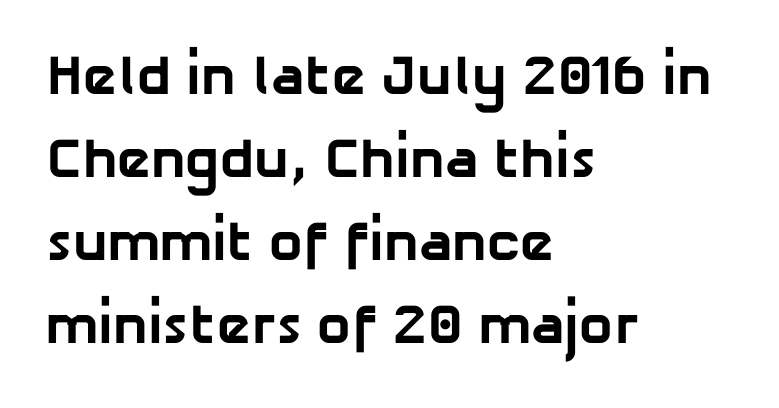
Q: Is the text bold? A: Yes.
Q: Is the typeface a serif or a sans-serif typeface? A: Sans-serif.
Q: Is the text underlined? A: No.
Q: How is the paragraph aligned? A: Left-aligned.
Q: Is the spacing between letters normal or unusually wide? A: Normal.
Q: Is the spacing between lines tight, normal or loose? A: Normal.
Q: Width (condensed, normal, or wide)? A: Normal.
Q: Stroke contrast? A: Low.
Q: x-height? A: Medium.
Q: Monospaced? A: No.
